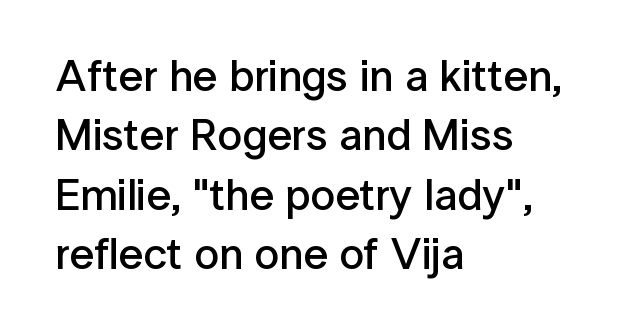
The lettering stays uniformly vertical, giving the passage a roman look. How are the letters spaced? Ordinarily, with no added tracking. A fair bit of extra ink — the face is semibold, not bold. A student would call this left alignment; a typographer would say flush left, rag right.
